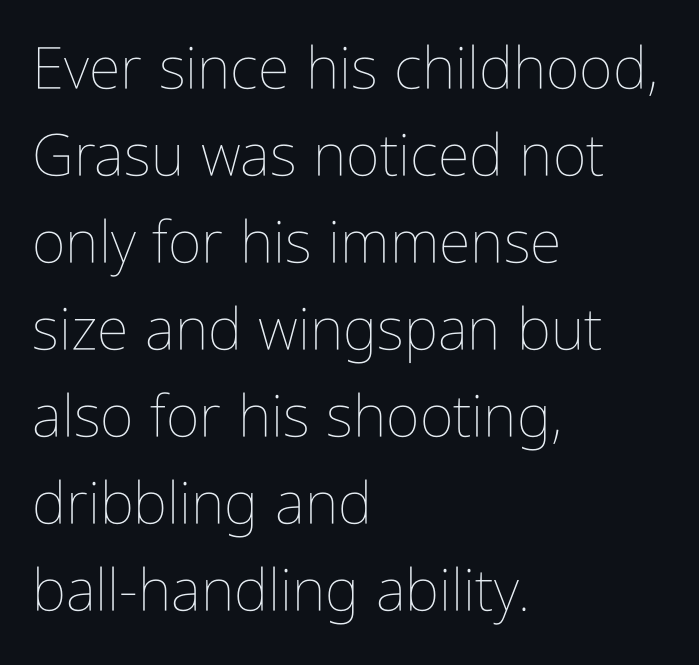
The image shows 58 px thin, condensed type, upright; set left-aligned, normal line spacing (1.5x), normal letter spacing, not underlined; low stroke contrast and a medium x-height.
